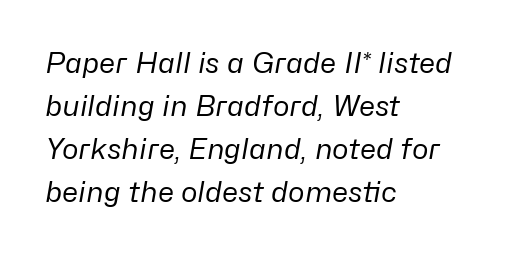
This rendering features lettering with no underline. Tracking value appears to be zero — textbook default spacing. Character widths vary here, with narrow letters taking less room than wide ones. The glyphs look as if they've been sheared to an angle. Stroke mass is kept to a normal reading level or below.
